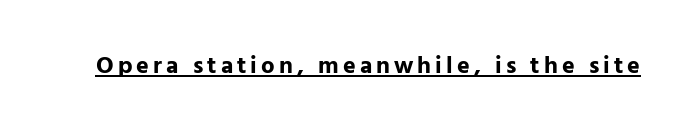
The string is rendered with underlining switched on. The face used here has the dense, thick strokes of a bold. This is roman type, the default non-slanted kind.
